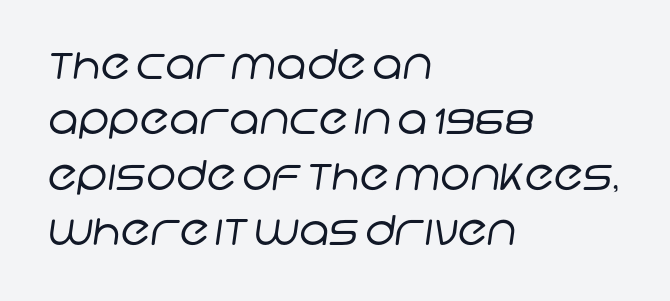
Q: Is the text bold? A: No.
Q: Is the typeface a serif or a sans-serif typeface? A: Sans-serif.
Q: Is the text underlined? A: No.
Q: How is the paragraph aligned? A: Left-aligned.
Q: Is the spacing between letters normal or unusually wide? A: Normal.
Q: Is the spacing between lines tight, normal or loose? A: Normal.
Q: Width (condensed, normal, or wide)? A: Normal.
Q: Stroke contrast? A: Low.
Q: x-height? A: Large.
Q: Monospaced? A: No.
